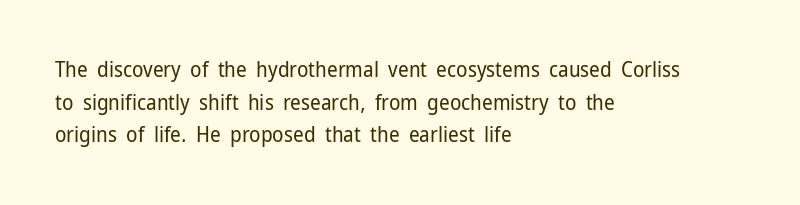
{"italic": "no", "bold": "no", "underline": "no", "align": "left", "line_spacing": "normal", "line_spacing_ratio": 1.55, "letter_spacing": "normal", "letter_spacing_em": 0.0, "glyph_px": 21}
